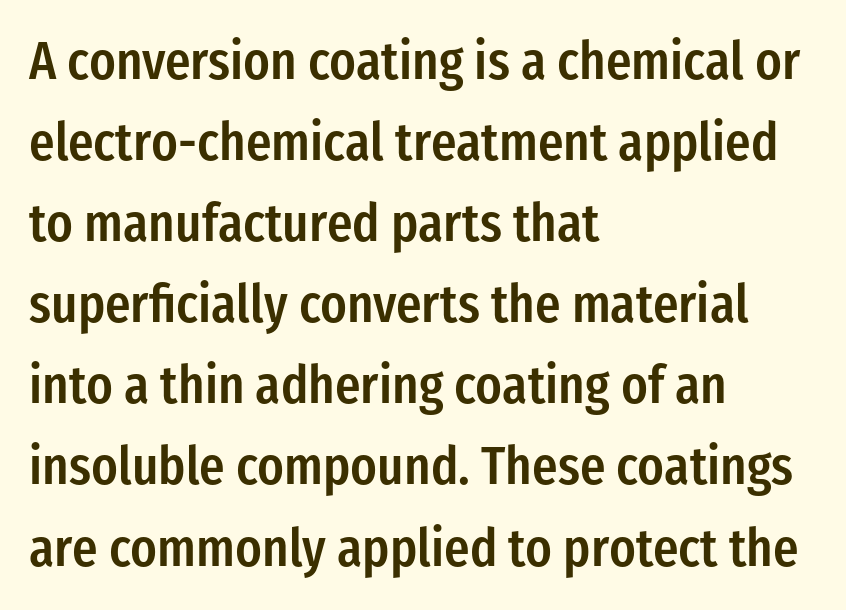
Does the lettering tilt? It doesn't — this is upright. Horizontal bands of white between lines are of average thickness. Character widths vary here, with narrow letters taking less room than wide ones. Tracking here is standard; glyphs follow each other at the usual distance. Just letters on the line, the space beneath them empty.
